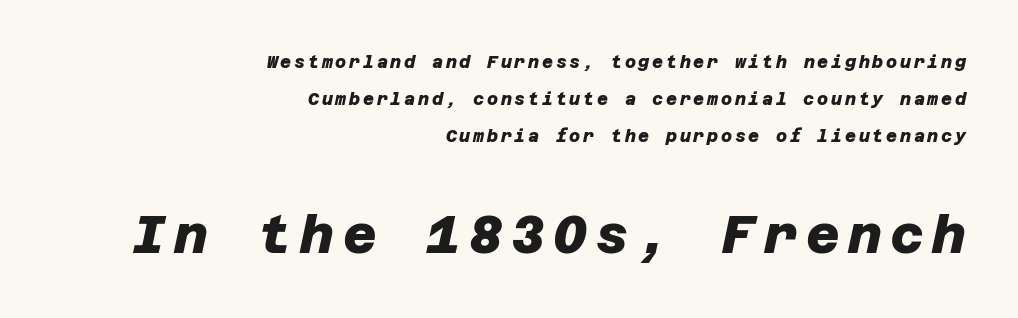
Chunky letters — that's bold for sure. Here the second block reads like a headline and the first like body copy. This block would shrink considerably if given ordinary leading; it's expanded now. Line endings align vertically; line beginnings do not. This rendering employs a face without finishing strokes, i.e., a sans-serif. The words here are not underlined.
